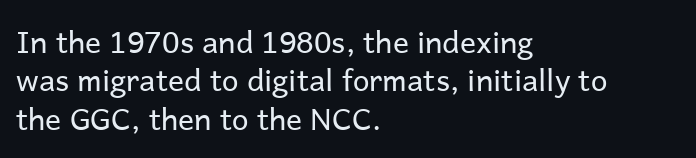
Q: Is the text bold? A: No.
Q: Is the text italic (slanted)? A: No, it is upright.
Q: Is the typeface a serif or a sans-serif typeface? A: Sans-serif.
Q: Is the text underlined? A: No.
Q: How is the paragraph aligned? A: Left-aligned.
Q: Is the spacing between letters normal or unusually wide? A: Normal.
Q: Is the spacing between lines tight, normal or loose? A: Normal.
Q: Width (condensed, normal, or wide)? A: Normal.
Q: Stroke contrast? A: Low.
Q: x-height? A: Medium.
Q: Monospaced? A: No.
